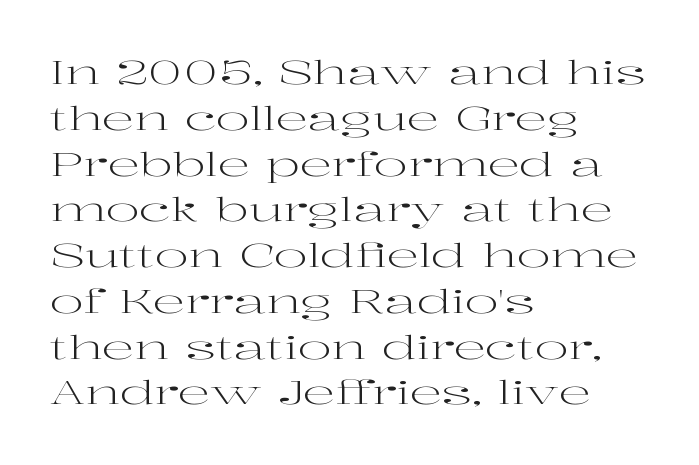
Q: Is the text bold? A: No.
Q: Is the text italic (slanted)? A: No, it is upright.
Q: Is the typeface a serif or a sans-serif typeface? A: Serif.
Q: Is the text underlined? A: No.
Q: How is the paragraph aligned? A: Left-aligned.
Q: Is the spacing between letters normal or unusually wide? A: Normal.
Q: Is the spacing between lines tight, normal or loose? A: Normal.
Q: Width (condensed, normal, or wide)? A: Wide.
Q: Stroke contrast? A: High.
Q: x-height? A: Medium.
Q: Monospaced? A: No.
